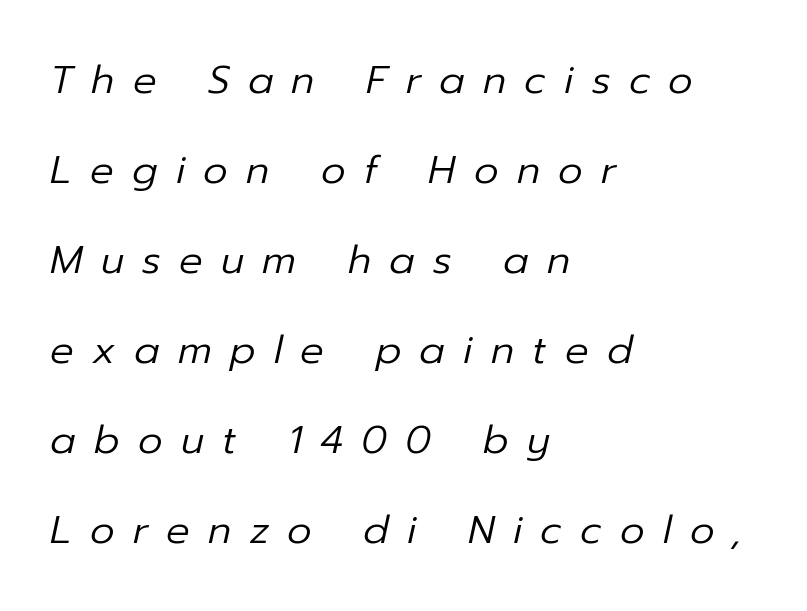
{"italic": "yes", "lean": "right", "slant_degrees": 12, "bold": "no", "weight": "regular", "width": "normal", "stroke_contrast": "low", "x_height": "medium", "monospaced": "no", "underline": "no", "align": "left", "line_spacing": "loose", "line_spacing_ratio": 2.31, "letter_spacing": "wide", "letter_spacing_em": 0.47, "glyph_px": 39}
